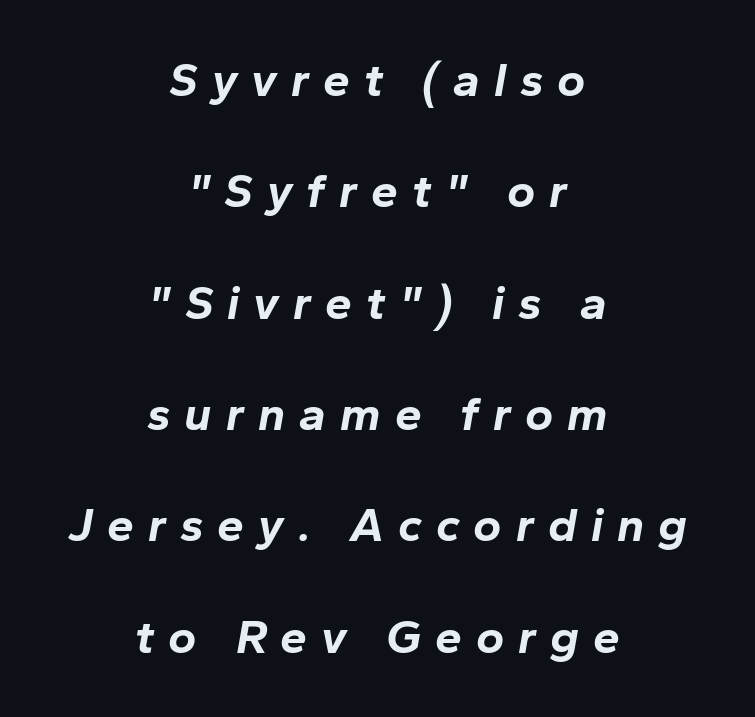
{"italic": "yes", "lean": "right", "slant_degrees": 10, "bold": "yes", "weight": "bold", "width": "normal", "stroke_contrast": "low", "x_height": "medium", "monospaced": "no", "underline": "no", "align": "center", "line_spacing": "loose", "line_spacing_ratio": 2.32, "letter_spacing": "wide", "letter_spacing_em": 0.29, "glyph_px": 48}
